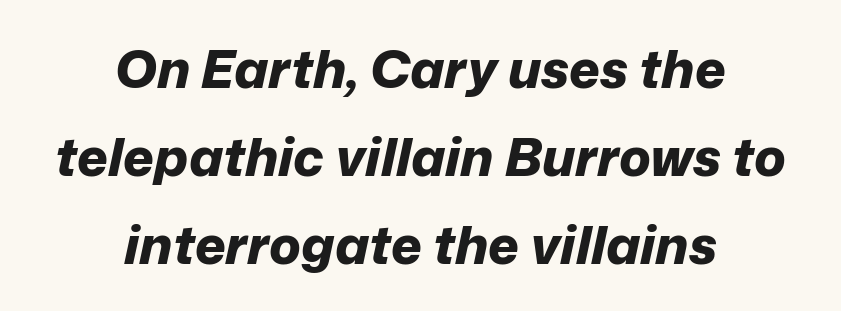
A typesetter would call this zero additional tracking. Decoration check: the copy has no underline. On the weight axis this lands at bold, roughly 700. Notice how the stems are inclined rather than vertical — that's the hallmark of italics. Each letter keeps its own natural width here, so spacing adapts to shape. Notice how descenders clear the ascenders below comfortably — that's standard leading.
